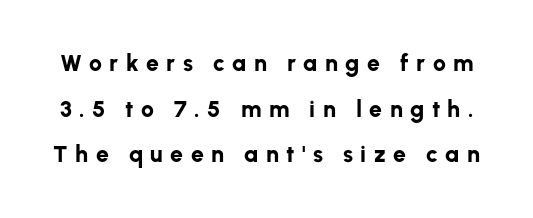
Does the weight exceed regular? Yes, all the way to bold. Short note: letters widely spaced. A typesetter would mark this as roman, not italic. Students, observe: this is what heavily led, spacious text looks like.
